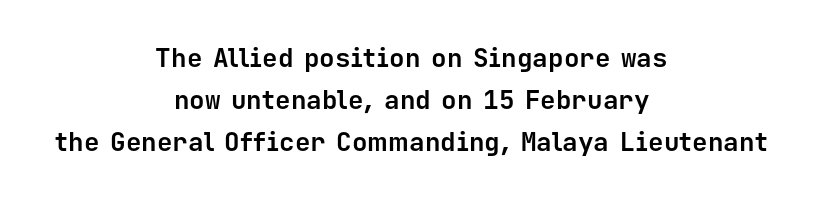
Plenty of ink on the page — the face is bold. Tracking value appears to be zero — textbook default spacing. Lines of text with bare space underneath. Notice how the passage keeps no hard edge, just a central spine.
